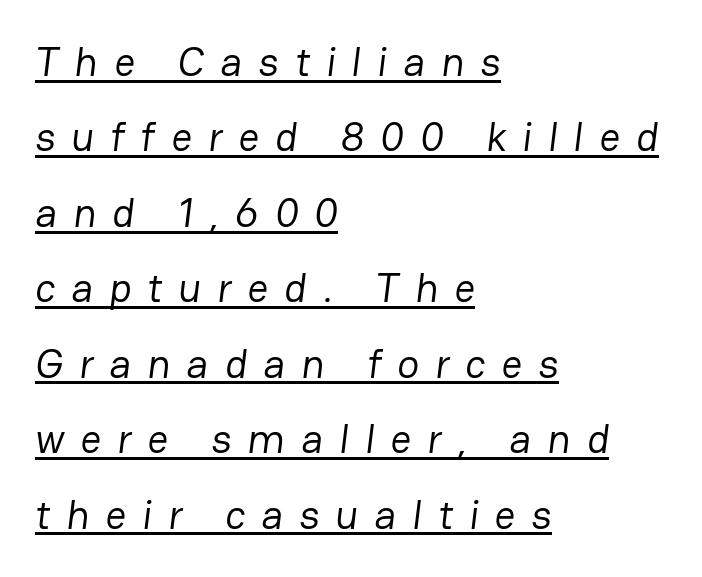
Somebody hit Ctrl+U on this one — the words are underlined. The weight would be labelled regular, book, light, or lighter still. This rendering uses left alignment, leaving the right contour irregular. Words appear elongated and porous because spacing is wide. Here the designer chose a conventional face with non-uniform glyph widths. Font category for this specimen: sans-serif.
